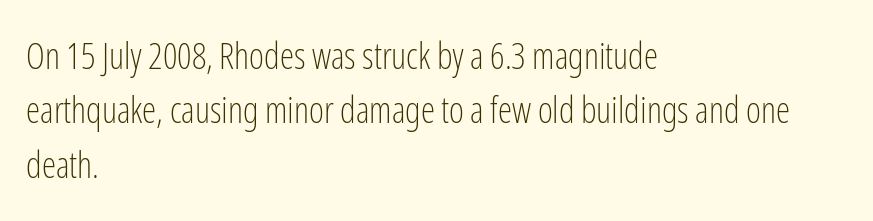
The image shows 36 px light, condensed sans-serif type, upright; set left-aligned, normal line spacing (1.51x), normal letter spacing, not underlined; low stroke contrast and a medium x-height.
